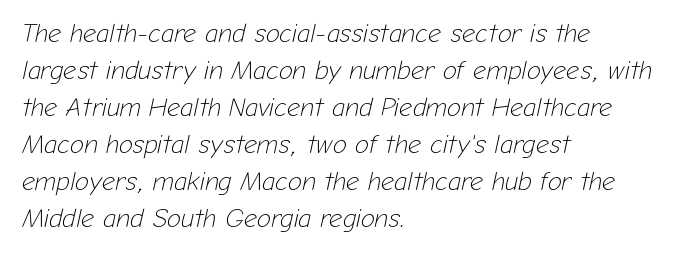
Where is the straight margin? On the left. Unmarked baselines from the first word to the last. Heft: none added — not bold. The font's italic variant was chosen for this text. Glyph-to-glyph distance matches everyday printed text. The designer left line spacing at the default.
